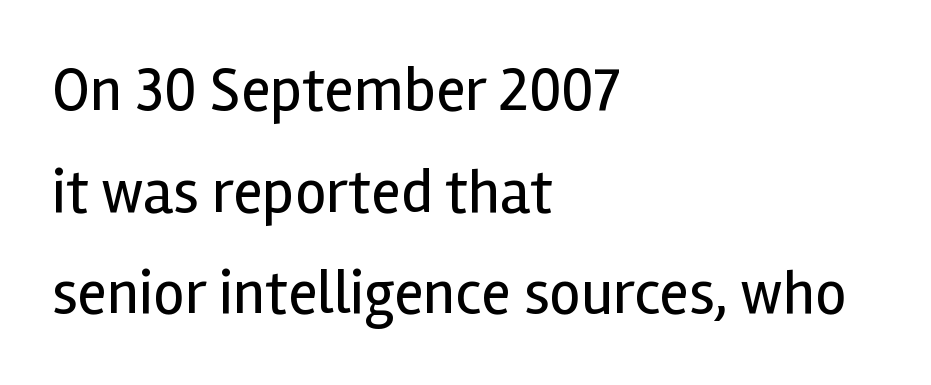
Decoration check: the copy has no underline. A quiet, ordinary-to-light weight characterises the typeface. Font category for this specimen: sans-serif. Note the varied advance widths — an 'i' is clearly narrower than an 'm'.
